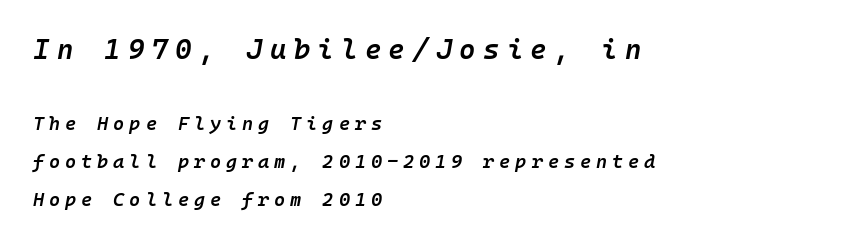
Q: Is the text bold? A: Semi-bold.
Q: Is the text italic (slanted)? A: Yes, it leans right by about 10 degrees.
Q: Is the text underlined? A: No.
Q: How is the paragraph aligned? A: Left-aligned.
Q: Is the spacing between letters normal or unusually wide? A: Unusually wide.
Q: Is the spacing between lines tight, normal or loose? A: Loose.
Q: Which block of text is set in a larger size, the first (top) or the second (bottom)? A: The first (top) one.
Q: Width (condensed, normal, or wide)? A: Normal.
Q: Stroke contrast? A: Low.
Q: x-height? A: Medium.
Q: Monospaced? A: Yes.
